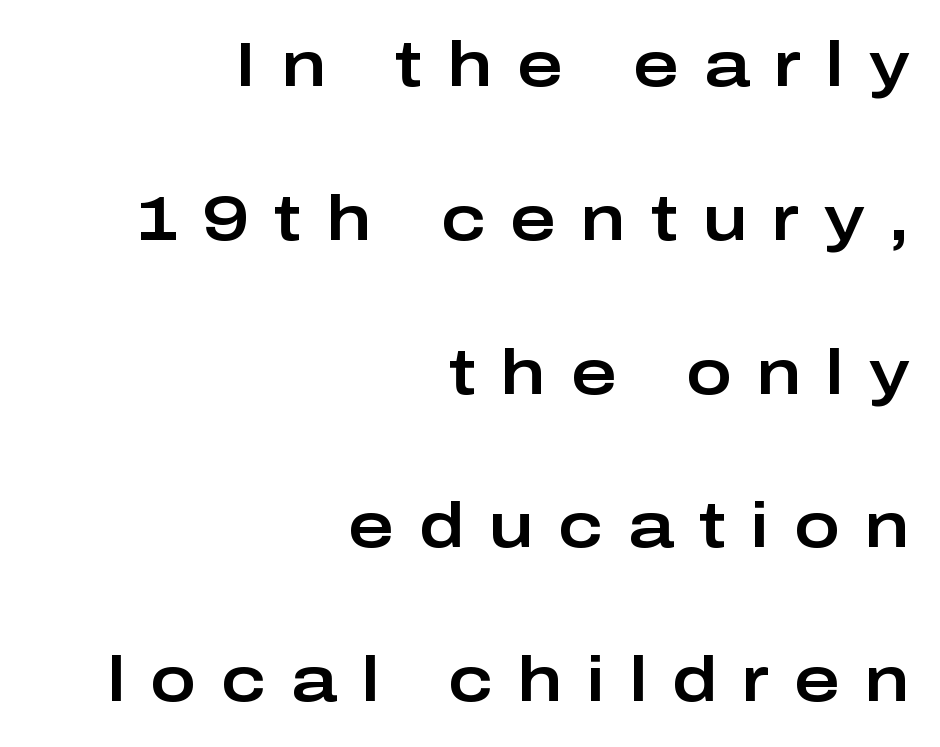
Each new line begins a long way beneath the previous one. Unlike italic type, these characters show no tilt at all. This rendering uses right alignment, leaving the left contour irregular. The letters advance in unequal steps, a hallmark of proportional type.
